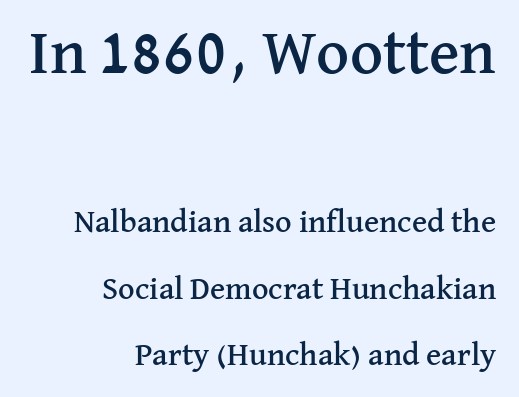
The image shows 64 px serif type, upright; set right-aligned, loose line spacing (2.08x), normal letter spacing, not underlined; the first (top) block is 2.0x larger; medium stroke contrast and a medium x-height.
